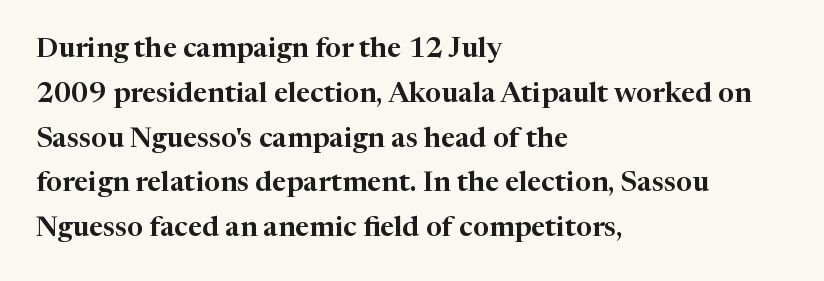
The lines are quadded left. The letters advance in unequal steps, a hallmark of proportional type. Typographically, this falls in the serif category. The area under the type is left untouched. The face used here is rendered with its standard letterfit.
